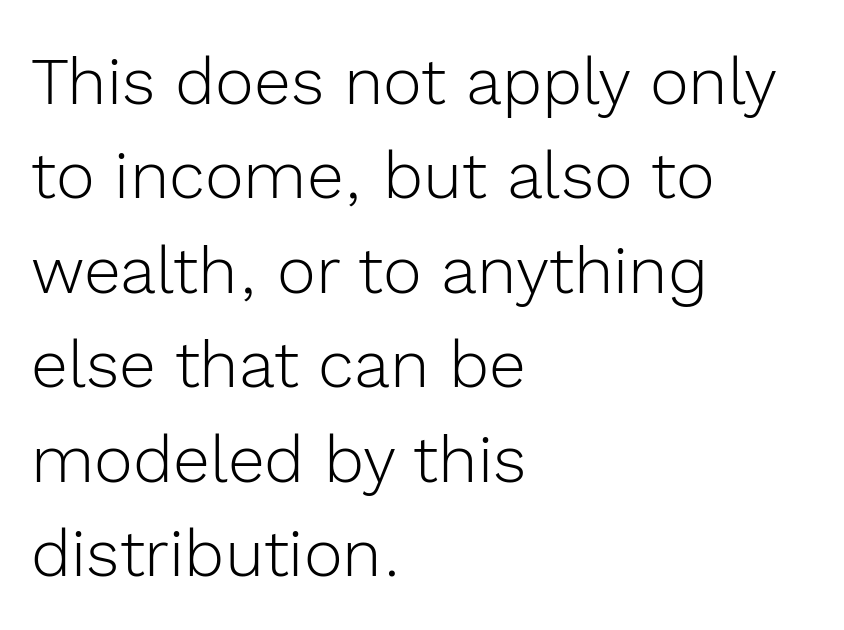
Q: Is the text bold? A: No.
Q: Is the text italic (slanted)? A: No, it is upright.
Q: Is the typeface a serif or a sans-serif typeface? A: Sans-serif.
Q: Is the text underlined? A: No.
Q: How is the paragraph aligned? A: Left-aligned.
Q: Is the spacing between letters normal or unusually wide? A: Normal.
Q: Is the spacing between lines tight, normal or loose? A: Normal.
Q: Width (condensed, normal, or wide)? A: Normal.
Q: x-height? A: Medium.
Q: Monospaced? A: No.
